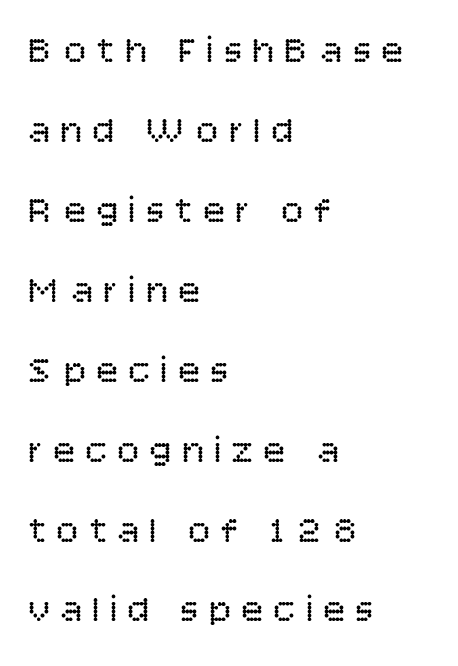
{"serif": "no", "italic": "no", "bold": "no", "weight": "regular", "width": "normal", "stroke_contrast": "low", "x_height": "large", "monospaced": "no", "underline": "no", "align": "left", "line_spacing": "loose", "line_spacing_ratio": 2.16, "letter_spacing": "wide", "letter_spacing_em": 0.27, "glyph_px": 37}
